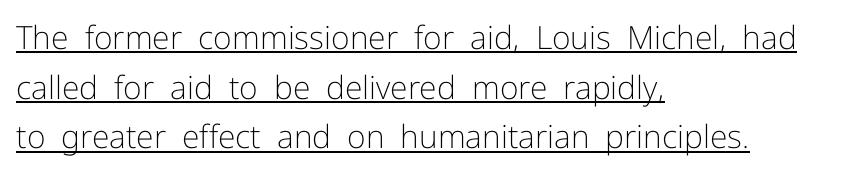
Q: Is the text bold? A: No.
Q: Is the text italic (slanted)? A: No, it is upright.
Q: Is the typeface a serif or a sans-serif typeface? A: Sans-serif.
Q: Is the text underlined? A: Yes.
Q: How is the paragraph aligned? A: Left-aligned.
Q: Is the spacing between letters normal or unusually wide? A: Normal.
Q: Is the spacing between lines tight, normal or loose? A: Normal.
Q: Width (condensed, normal, or wide)? A: Normal.
Q: Stroke contrast? A: Low.
Q: x-height? A: Medium.
Q: Monospaced? A: No.
